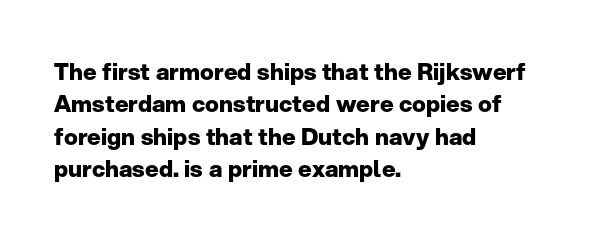
Q: Is the text bold? A: Yes.
Q: Is the text italic (slanted)? A: No, it is upright.
Q: Is the text underlined? A: No.
Q: How is the paragraph aligned? A: Left-aligned.
Q: Is the spacing between letters normal or unusually wide? A: Normal.
Q: Is the spacing between lines tight, normal or loose? A: Normal.
